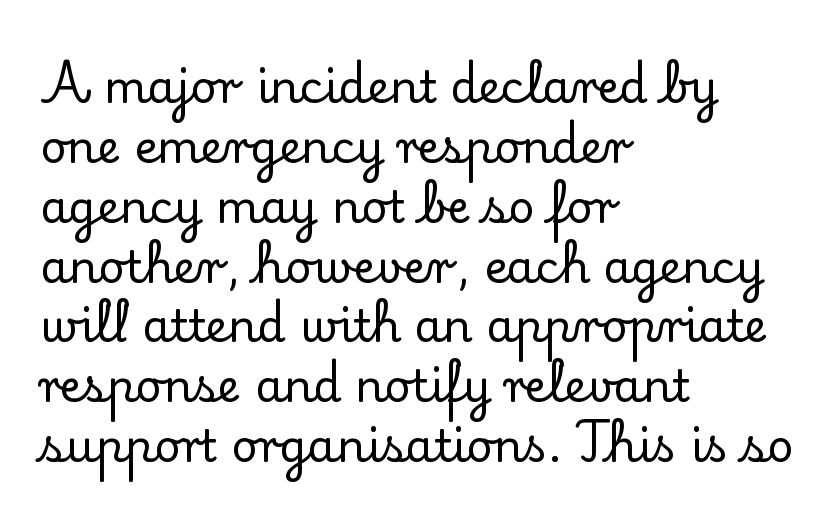
Q: Is the text italic (slanted)? A: No, it is upright.
Q: Is the typeface a serif or a sans-serif typeface? A: Serif.
Q: Is the text underlined? A: No.
Q: How is the paragraph aligned? A: Left-aligned.
Q: Is the spacing between letters normal or unusually wide? A: Normal.
Q: Is the spacing between lines tight, normal or loose? A: Normal.
Q: Width (condensed, normal, or wide)? A: Normal.
Q: Stroke contrast? A: Low.
Q: x-height? A: Small.
Q: Monospaced? A: No.
